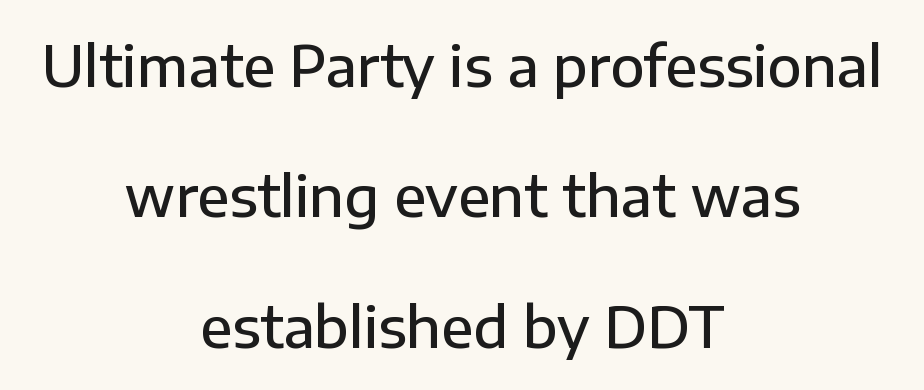
The image shows 56 px semibold sans-serif type, upright; set centered, loose line spacing (2.33x), normal letter spacing, not underlined; low stroke contrast and a medium x-height.
